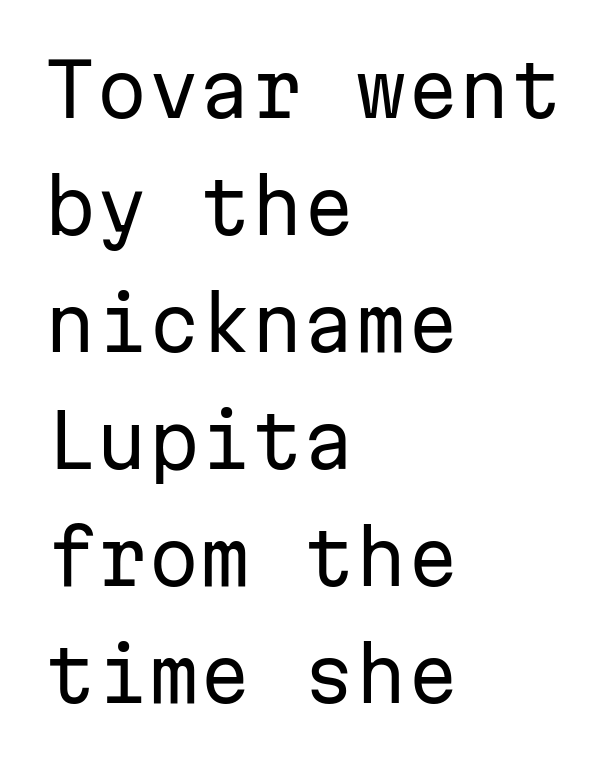
Interline gaps are of average width in this sample. The letters march in equal steps, a hallmark of fixed-pitch type. These lines stack with their left ends in a neat column. Unlike a traditional serif, this face leaves its strokes unadorned. Stem width sits at or under what a default text font uses. The typography opts for an upright posture over an oblique one.
